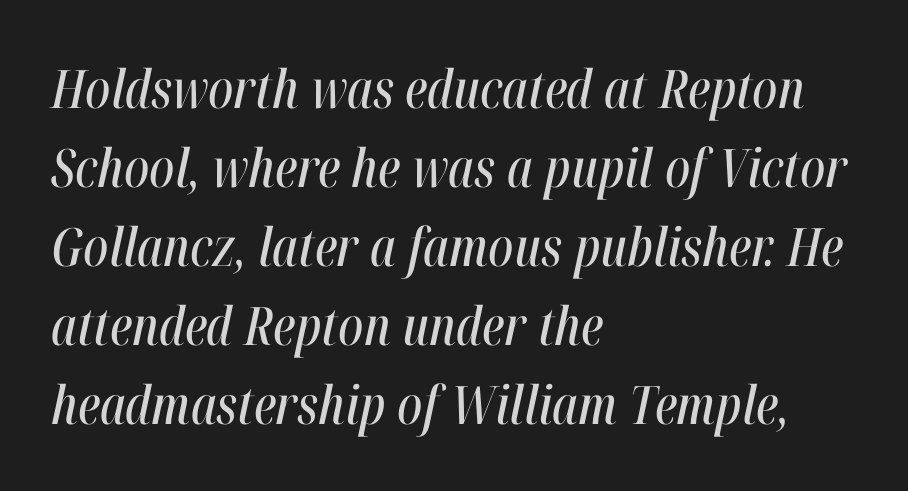
Rows of type keep a routine distance in the vertical direction. You can tell it's italic because the verticals aren't actually vertical. Where is the straight margin? On the left. Honestly, the letter spacing is just normal — you wouldn't notice it. Quick note: underline off. Do the characters align in a grid? No, the font is proportional.
